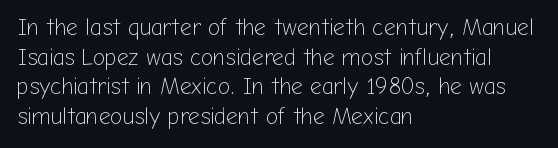
The image shows 23 px text type, upright; set left-aligned, normal line spacing (1.29x), normal letter spacing, not underlined.
